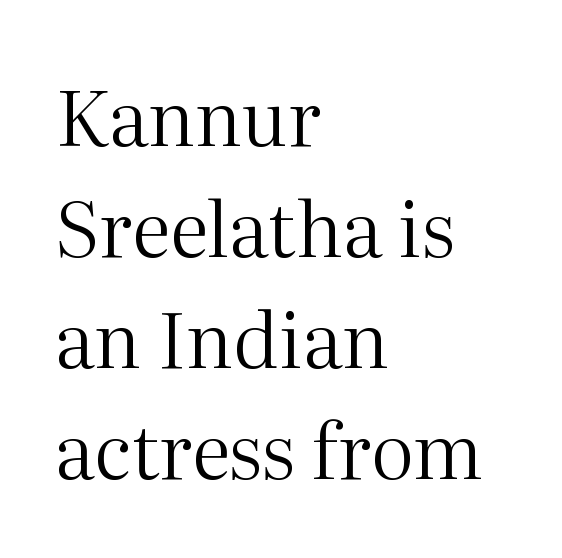
Q: Is the text bold? A: No.
Q: Is the text italic (slanted)? A: No, it is upright.
Q: Is the typeface a serif or a sans-serif typeface? A: Serif.
Q: Is the text underlined? A: No.
Q: How is the paragraph aligned? A: Left-aligned.
Q: Is the spacing between letters normal or unusually wide? A: Normal.
Q: Is the spacing between lines tight, normal or loose? A: Normal.
Q: Width (condensed, normal, or wide)? A: Normal.
Q: Stroke contrast? A: Medium.
Q: x-height? A: Medium.
Q: Monospaced? A: No.
